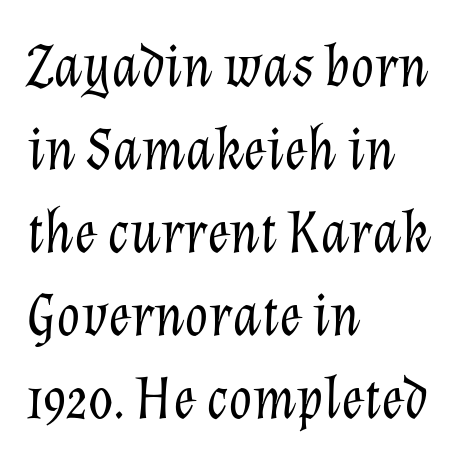
The image shows 61 px light type, italic (leaning right); set left-aligned, normal line spacing (1.36x), normal letter spacing, not underlined; low stroke contrast and a medium x-height.
